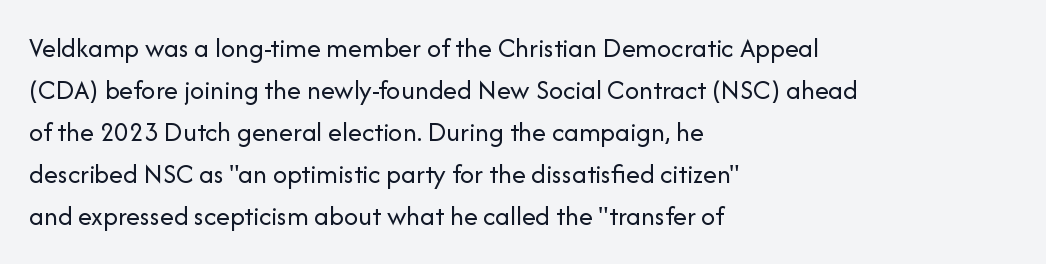
{"serif": "no", "italic": "no", "bold": "no", "weight": "regular", "width": "normal", "stroke_contrast": "low", "x_height": "medium", "monospaced": "no", "underline": "no", "align": "left", "line_spacing": "normal", "line_spacing_ratio": 1.5, "letter_spacing": "normal", "letter_spacing_em": 0.0, "glyph_px": 28}
